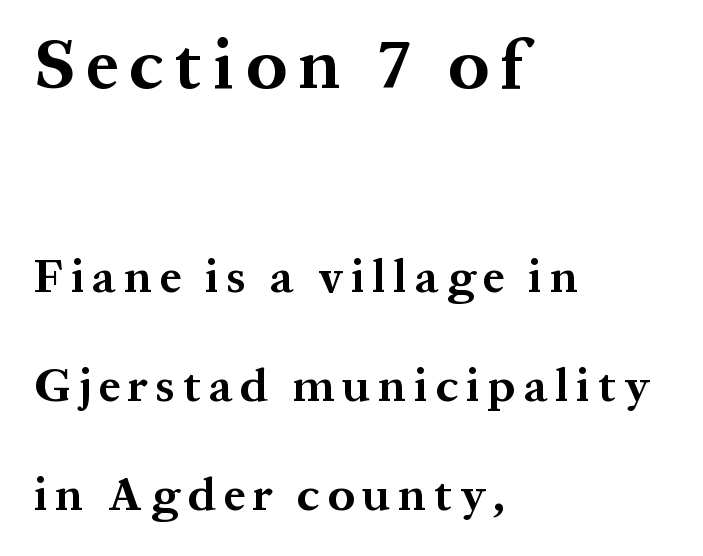
Tall strokes in this sample are plumb rather than angled. Caption: multi-line text, flush left, ragged right. Rule under the text: the space is simply empty. Block one is the big one; block two sits smaller underneath. You can tell from the footed stems that serif type was used.
